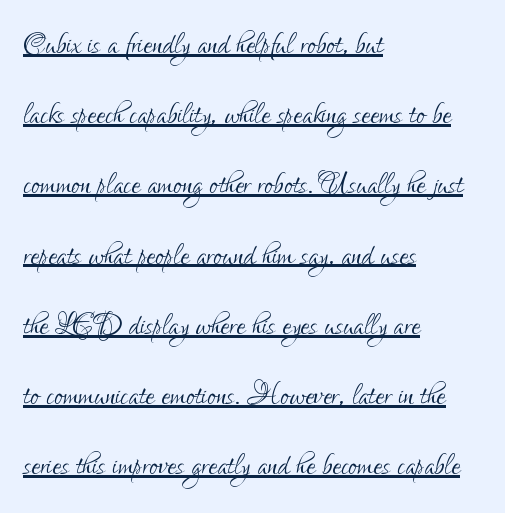
Q: Is the text bold? A: No.
Q: Is the text italic (slanted)? A: Yes.
Q: Is the typeface a serif or a sans-serif typeface? A: Sans-serif.
Q: Is the text underlined? A: Yes.
Q: How is the paragraph aligned? A: Left-aligned.
Q: Is the spacing between letters normal or unusually wide? A: Normal.
Q: Width (condensed, normal, or wide)? A: Condensed.
Q: Stroke contrast? A: Low.
Q: x-height? A: Small.
Q: Monospaced? A: No.
